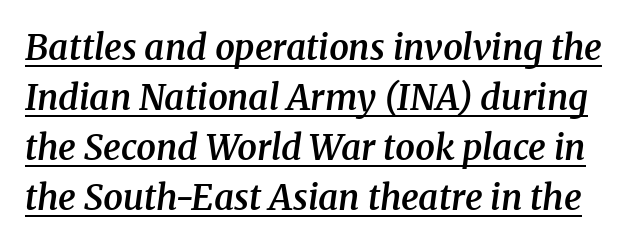
The image shows 35 px semibold serif type, italic (leaning right); set normal line spacing (1.43x), normal letter spacing, underlined; medium stroke contrast and a medium x-height.
